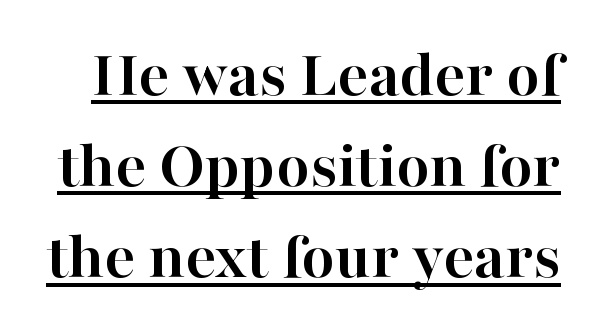
Q: Is the text bold? A: Yes.
Q: Is the text italic (slanted)? A: No, it is upright.
Q: Is the typeface a serif or a sans-serif typeface? A: Serif.
Q: Is the text underlined? A: Yes.
Q: Is the spacing between letters normal or unusually wide? A: Normal.
Q: Is the spacing between lines tight, normal or loose? A: Normal.
Q: Width (condensed, normal, or wide)? A: Normal.
Q: Stroke contrast? A: High.
Q: x-height? A: Medium.
Q: Monospaced? A: No.
